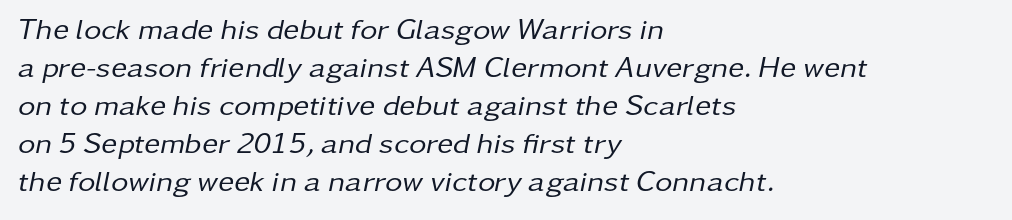
{"italic": "yes", "lean": "right", "slant_degrees": 11, "bold": "no", "weight": "regular", "width": "normal", "stroke_contrast": "low", "x_height": "medium", "monospaced": "no", "underline": "no", "align": "left", "line_spacing": "normal", "line_spacing_ratio": 1.27, "letter_spacing": "normal", "letter_spacing_em": 0.0, "glyph_px": 30}
